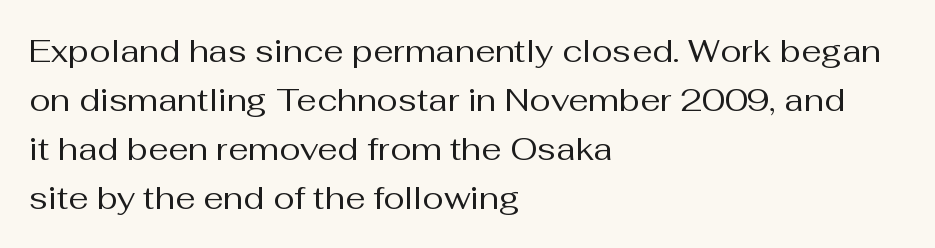
The gap between lines stays unmarked. Note: no serifs on the glyphs. The lettering holds an erect, upright posture throughout. Typeset ragged right — the left edge is the straight one. Words appear dense and cohesive because spacing is normal.
